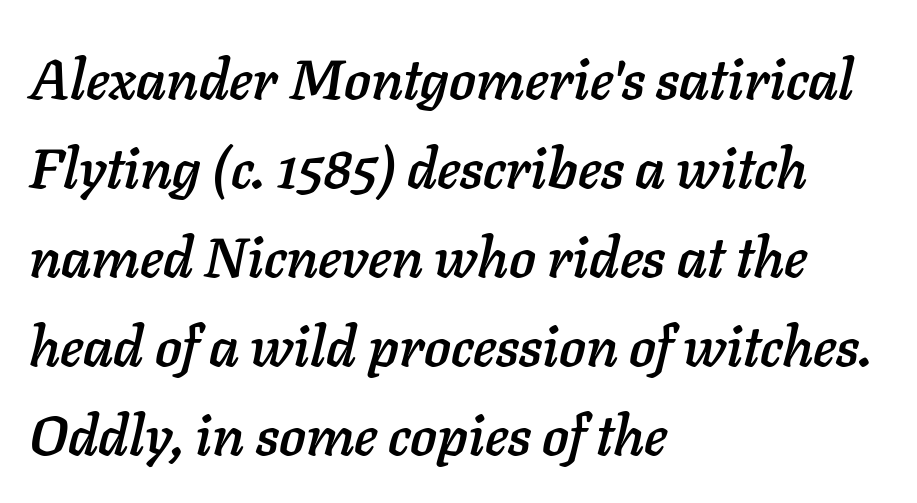
The space directly below the letters is spotless. Each letter keeps its own natural width here, so spacing adapts to shape. How would I describe the line gaps? Plain and ordinary. Style check: oblique. How are the letters spaced? Ordinarily, with no added tracking. Each line starts at the same left margin while the right side varies.
